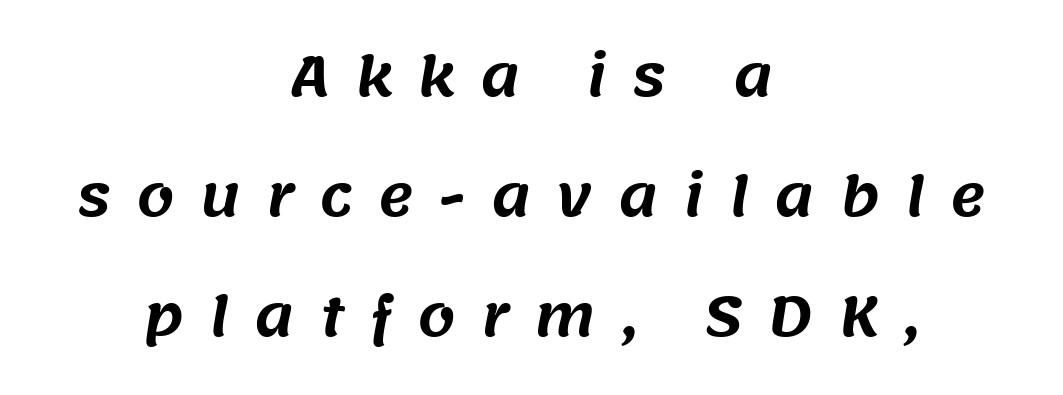
Whoever set this chose breathing room over compactness in the vertical rhythm. These lines stack symmetrically, like a column narrowing and widening about its center. You could not count columns in this text — the font is proportionally spaced. Anything drawn beneath the words? Only blank space.
